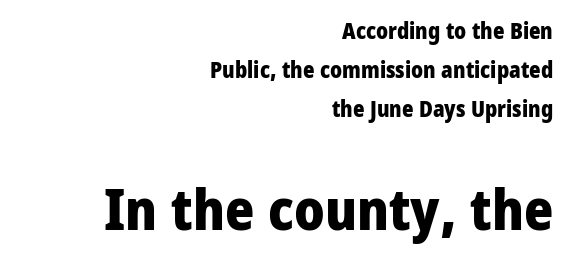
The image shows 56 px heavy sans-serif type, upright; set right-aligned, line spacing 1.78x, normal letter spacing, not underlined; the second (bottom) block is 2.55x larger; low stroke contrast and a medium x-height.
